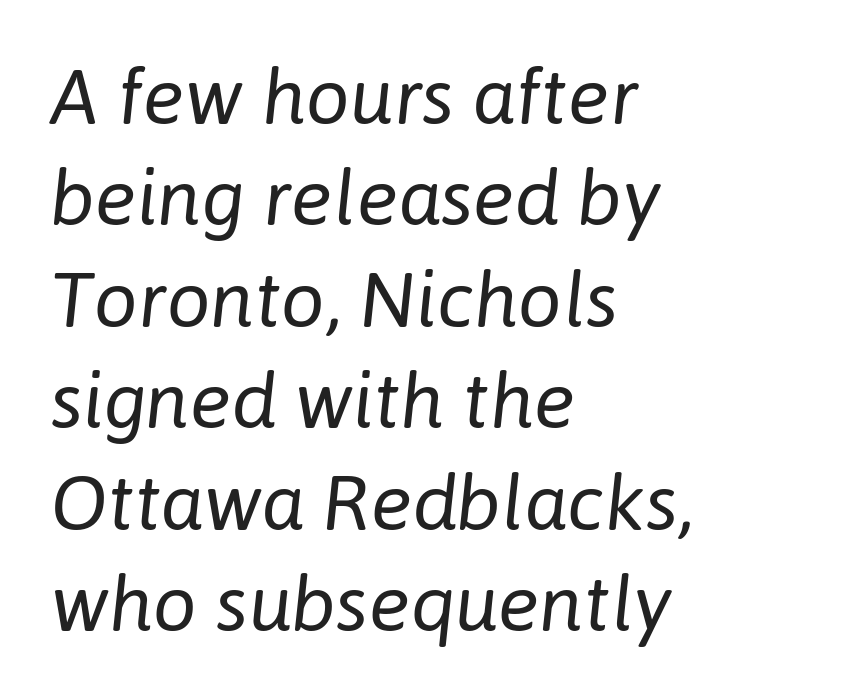
The image shows 78 px regular-weight type, italic (leaning right); set left-aligned, normal line spacing (1.3x), normal letter spacing, not underlined; low stroke contrast and a medium x-height.
